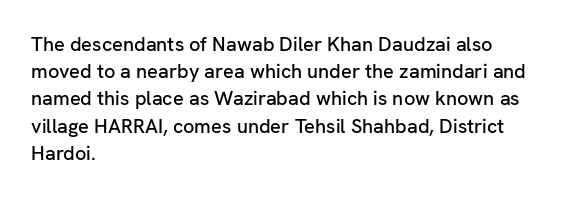
{"italic": "no", "underline": "no", "align": "left", "line_spacing": "normal", "line_spacing_ratio": 1.36, "letter_spacing": "normal", "letter_spacing_em": 0.0, "glyph_px": 20}
